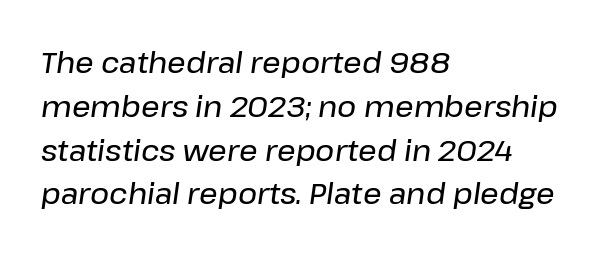
{"italic": "yes", "lean": "right", "slant_degrees": 8, "width": "normal", "stroke_contrast": "low", "x_height": "medium", "monospaced": "no", "underline": "no", "align": "left", "line_spacing": "normal", "line_spacing_ratio": 1.51, "letter_spacing": "normal", "letter_spacing_em": 0.0, "glyph_px": 29}
